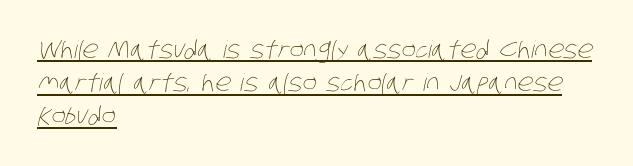
{"bold": "no", "underline": "yes", "align": "left", "line_spacing": "normal", "line_spacing_ratio": 1.38, "letter_spacing": "normal", "letter_spacing_em": 0.0, "glyph_px": 24}
